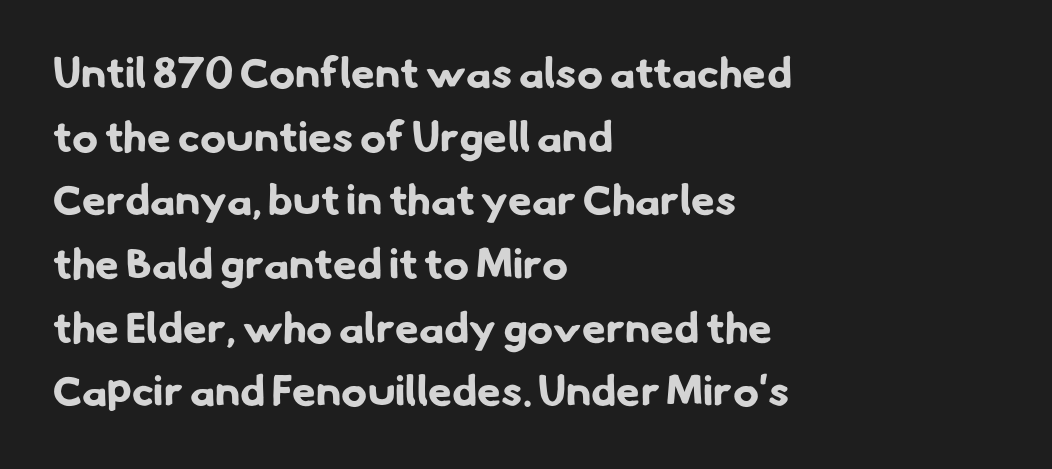
Q: Is the text bold? A: Yes.
Q: Is the typeface a serif or a sans-serif typeface? A: Sans-serif.
Q: Is the text underlined? A: No.
Q: How is the paragraph aligned? A: Left-aligned.
Q: Is the spacing between letters normal or unusually wide? A: Normal.
Q: Is the spacing between lines tight, normal or loose? A: Normal.
Q: Width (condensed, normal, or wide)? A: Normal.
Q: Stroke contrast? A: Low.
Q: x-height? A: Small.
Q: Monospaced? A: No.
